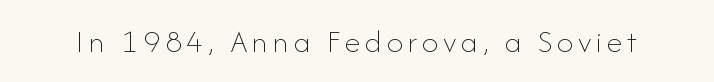
{"italic": "no", "bold": "no", "weight": "thin", "width": "normal", "stroke_contrast": "low", "x_height": "small", "monospaced": "no", "underline": "no", "glyph_px": 33}
